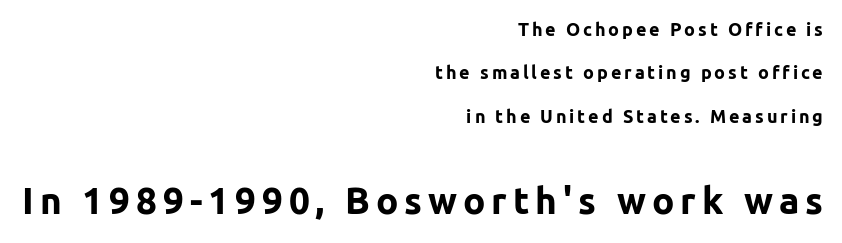
Q: Is the text bold? A: Yes.
Q: Is the text italic (slanted)? A: No, it is upright.
Q: Is the typeface a serif or a sans-serif typeface? A: Sans-serif.
Q: Is the text underlined? A: No.
Q: How is the paragraph aligned? A: Right-aligned.
Q: Is the spacing between lines tight, normal or loose? A: Loose.
Q: Which block of text is set in a larger size, the first (top) or the second (bottom)? A: The second (bottom) one.
Q: Width (condensed, normal, or wide)? A: Normal.
Q: Stroke contrast? A: Low.
Q: x-height? A: Medium.
Q: Monospaced? A: No.
